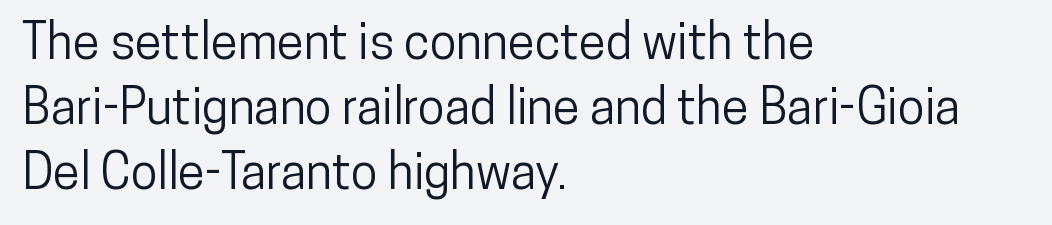
{"serif": "no", "italic": "no", "width": "condensed", "stroke_contrast": "low", "x_height": "medium", "monospaced": "no", "underline": "no", "align": "left", "line_spacing": "normal", "line_spacing_ratio": 1.33, "letter_spacing": "normal", "letter_spacing_em": 0.0, "glyph_px": 49}
